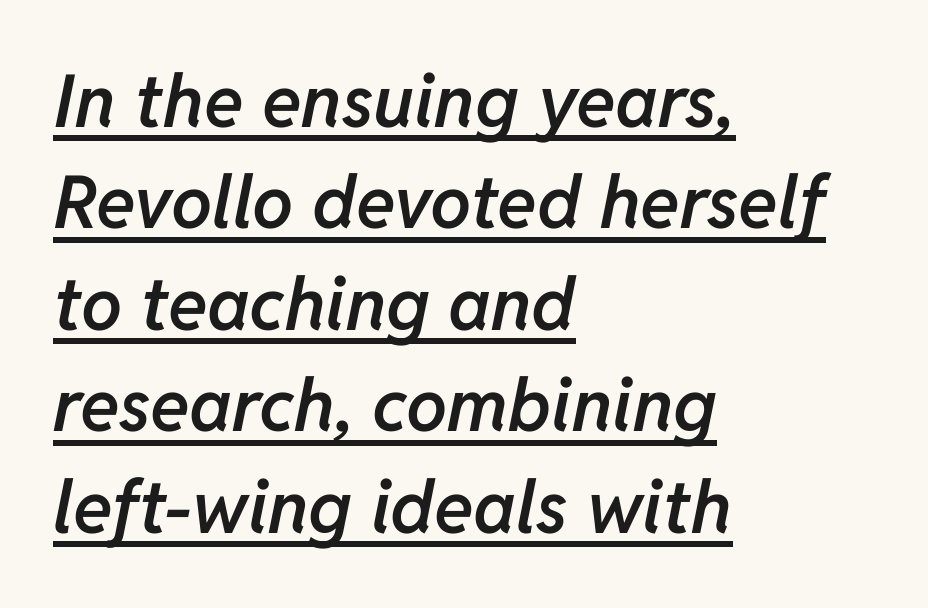
The image shows 73 px semibold type, italic (leaning right); set left-aligned, normal line spacing (1.39x), normal letter spacing, underlined; low stroke contrast and a medium x-height.
